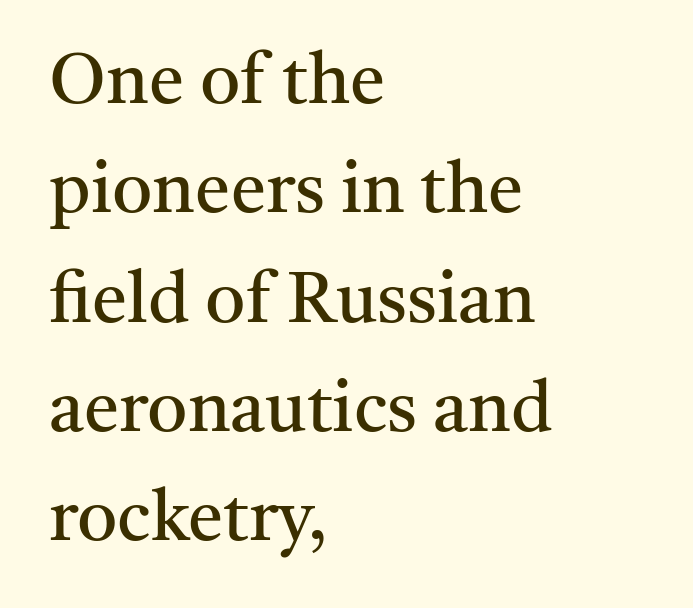
The image shows 71 px regular-weight serif type, upright; set left-aligned, normal line spacing (1.54x), normal letter spacing, not underlined; medium stroke contrast and a medium x-height.
